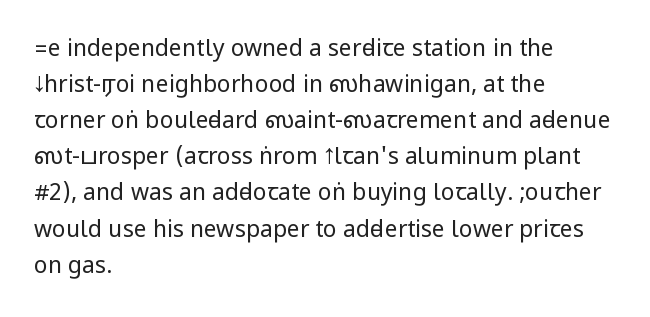
{"italic": "no", "bold": "no", "underline": "no", "align": "left", "line_spacing": "normal", "line_spacing_ratio": 1.57, "letter_spacing": "normal", "letter_spacing_em": 0.0, "glyph_px": 23}
